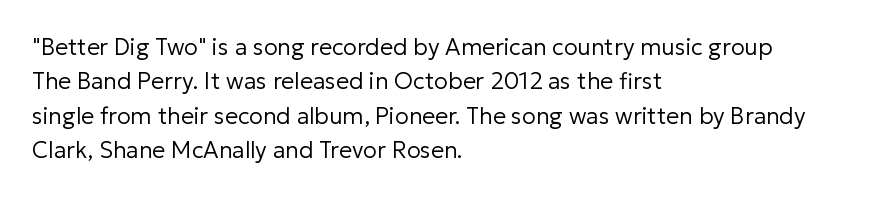
The image shows 23 px text type, upright; set left-aligned, normal line spacing (1.49x), normal letter spacing, not underlined.
